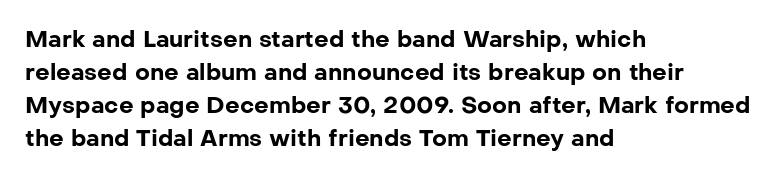
The image shows 23 px bold type, upright; set left-aligned, normal line spacing (1.44x), normal letter spacing, not underlined.
